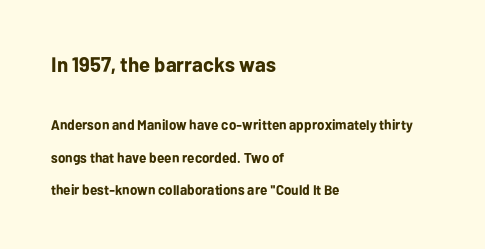
The image shows 21 px bold type, upright; set left-aligned, loose line spacing (2.31x), normal letter spacing, not underlined; the first (top) block is 1.5x larger.
